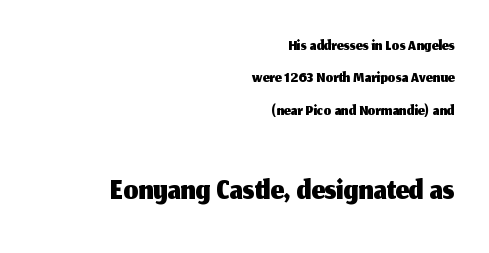
{"serif": "no", "italic": "no", "width": "normal", "stroke_contrast": "medium", "x_height": "medium", "monospaced": "no", "underline": "no", "align": "right", "line_spacing": "normal", "line_spacing_ratio": 1.35, "letter_spacing": "normal", "letter_spacing_em": 0.0, "larger_block": "second", "size_ratio": 1.96, "glyph_px": 47}
